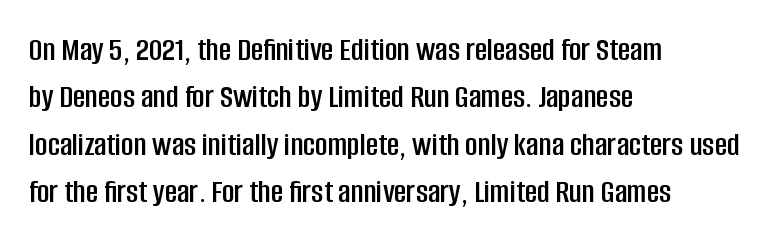
The image shows 34 px condensed sans-serif type, upright; set left-aligned, normal line spacing (1.39x), normal letter spacing, not underlined; low stroke contrast and a large x-height.
